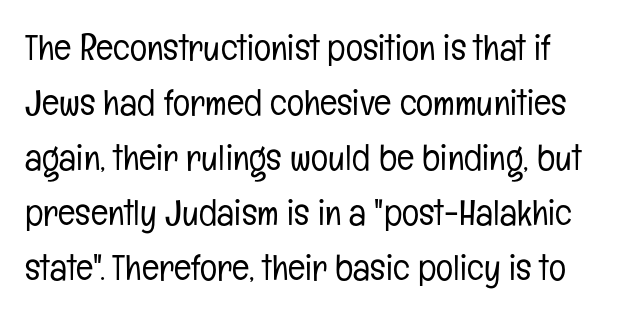
What kind of face is this? One without serifs — a sans. Ink coverage per letter is moderate at most. Nobody drew a line under any word here. Casual observation: everything's shoved over to the left.
